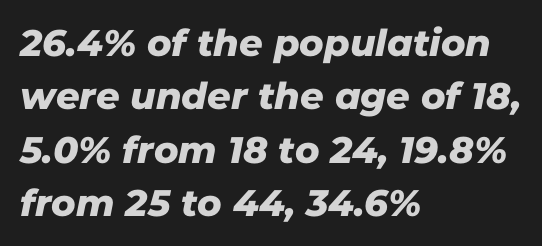
Is the letter spacing exaggerated? No — it looks like the ordinary default. Check the space under the baseline: it is left empty. Serif or sans? Sans — the stroke terminals are bare. This sample has the flowing, uneven cadence of proportional lettering. Normally led — the rows are evenly, conventionally spaced. This sample is left-justified, so line endings fall wherever the words run out.
